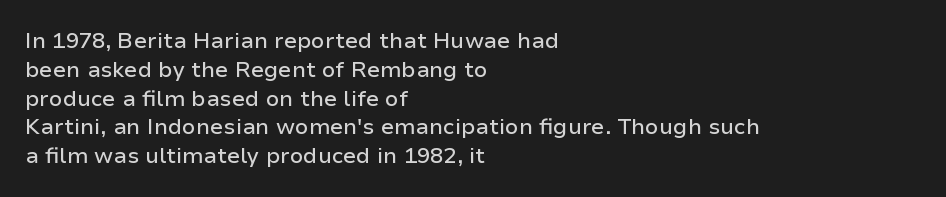
{"italic": "no", "underline": "no", "align": "left", "line_spacing": "normal", "line_spacing_ratio": 1.31, "letter_spacing": "normal", "letter_spacing_em": 0.0, "glyph_px": 22}
